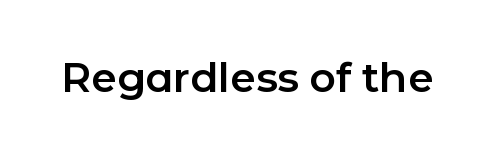
Students, note that the glyphs here touch the page at normal intervals. The gap between lines stays unmarked. The characters display no serif detailing; their extremities are plain. You could not count columns in this text — the font is proportionally spaced. Posture: straight, roman, zero tilt.
